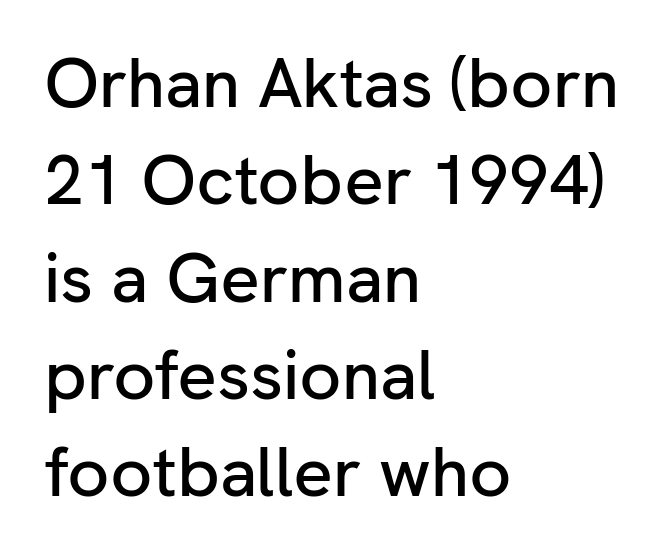
Teacher's note: observe the even left margin — that is flush-left alignment. The foot of each line stays bare and open. Proportional: the letters do not fall into vertical columns. Honestly, the letter spacing is just normal — you wouldn't notice it.
